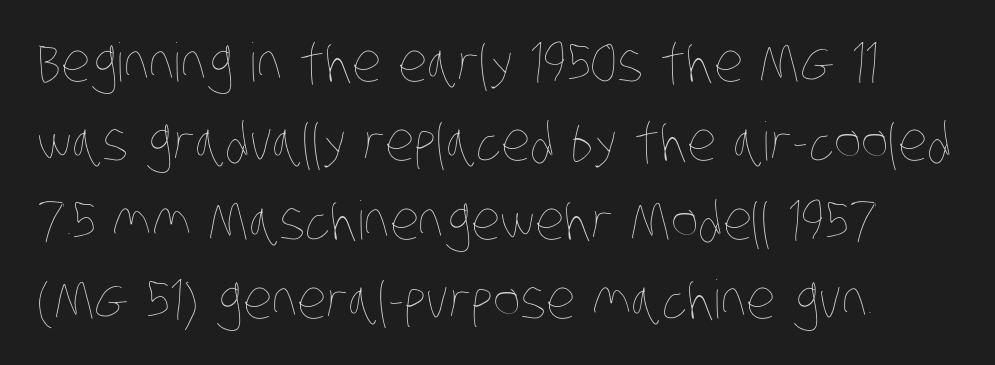
Look at the tracking — it's just the regular setting, nothing added. Here the designer chose a conventional face with non-uniform glyph widths. The space directly below the letters is spotless. The typesetting does not lean heavy: it is not bold. This block has exactly the height ordinary leading produces.
